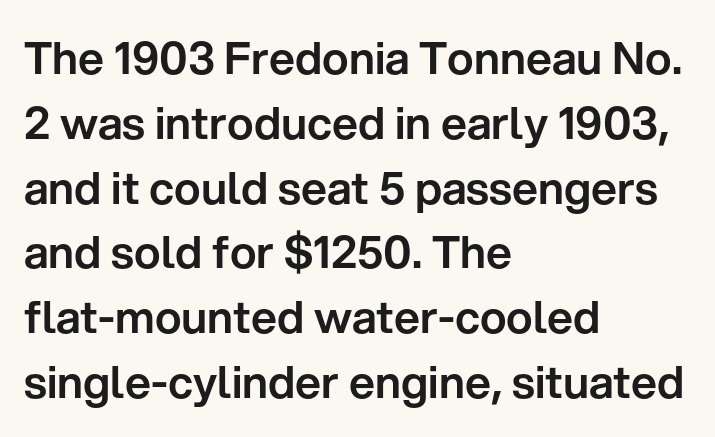
The image shows 45 px sans-serif type, upright; set left-aligned, normal line spacing (1.44x), normal letter spacing, not underlined; low stroke contrast and a medium x-height.
